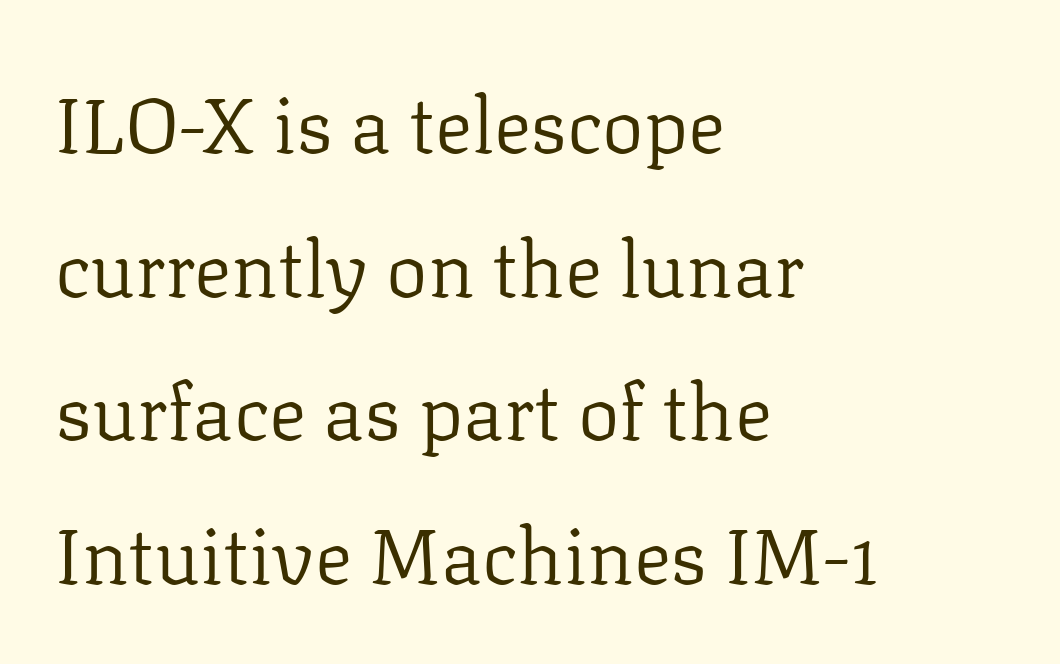
Any mark beneath the type? The region is blank. The setting favours the left margin, as ordinary paragraphs usually do. The letters sit at their default tracking, neither squeezed nor spread. Each stroke keeps to a modest, everyday thickness or less. The glyphs in this specimen are seriffed.
